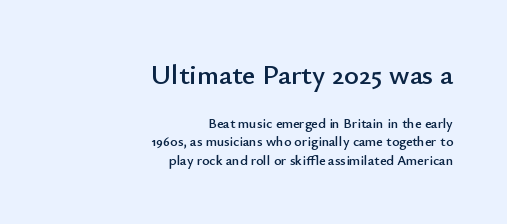
The image shows 28 px sans-serif type, upright; set right-aligned, normal line spacing (1.31x), normal letter spacing, not underlined; the first (top) block is 2.0x larger; low stroke contrast and a small x-height.
